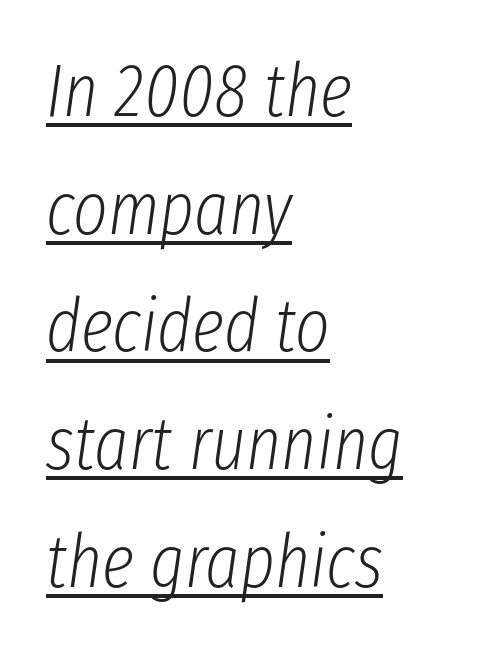
The image shows 74 px light, condensed type, italic (leaning right); set left-aligned, normal line spacing (1.59x), normal letter spacing, underlined; low stroke contrast and a medium x-height.
